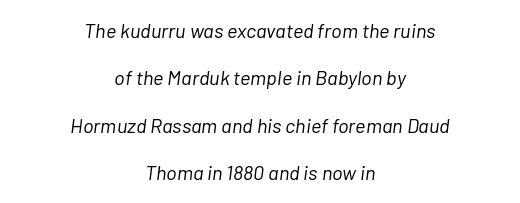
The image shows 20 px text type, italic (leaning right); set centered, loose line spacing (2.37x), normal letter spacing, not underlined.
